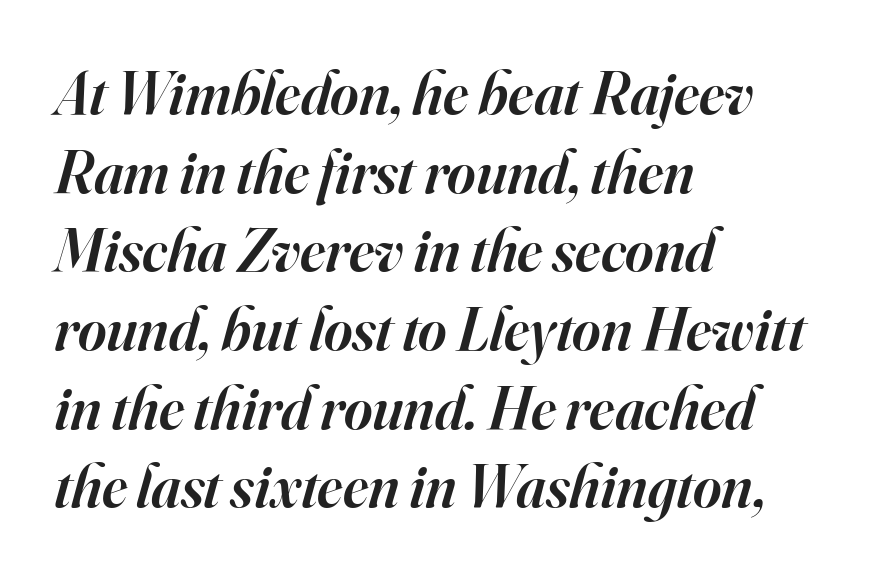
{"serif": "yes", "italic": "yes", "lean": "right", "slant_degrees": 16, "bold": "semi", "weight": "semibold", "width": "normal", "stroke_contrast": "high", "x_height": "small", "monospaced": "no", "underline": "no", "align": "left", "line_spacing": "normal", "line_spacing_ratio": 1.29, "letter_spacing": "normal", "letter_spacing_em": 0.0, "glyph_px": 61}
